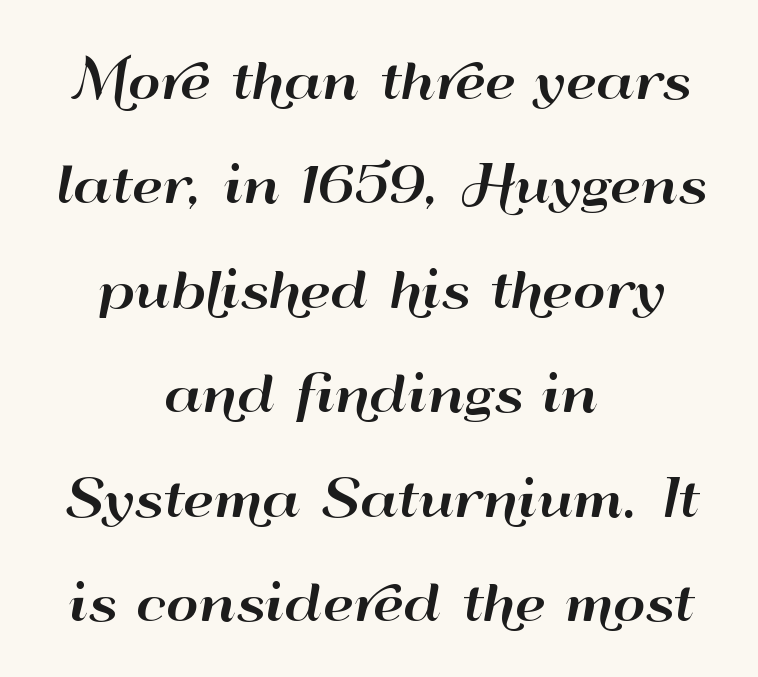
Q: Is the text italic (slanted)? A: Yes.
Q: Is the typeface a serif or a sans-serif typeface? A: Sans-serif.
Q: Is the text underlined? A: No.
Q: How is the paragraph aligned? A: Centered.
Q: Is the spacing between letters normal or unusually wide? A: Normal.
Q: Is the spacing between lines tight, normal or loose? A: Loose.
Q: Width (condensed, normal, or wide)? A: Wide.
Q: Stroke contrast? A: High.
Q: x-height? A: Small.
Q: Monospaced? A: No.
